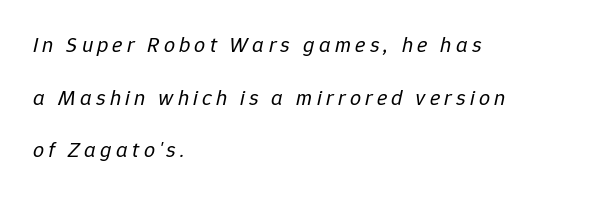
The image shows 22 px text type, italic (leaning right); set left-aligned, loose line spacing (2.39x), not underlined.
